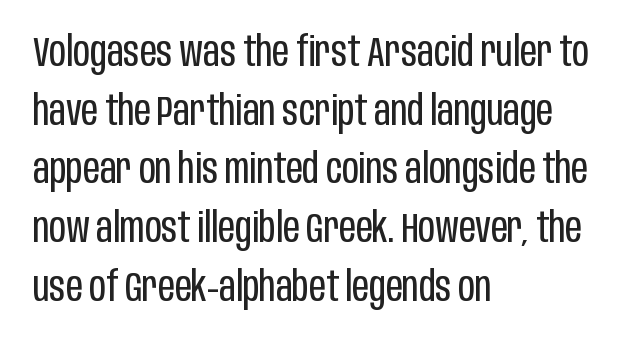
Stem width sits at or under what a default text font uses. The letters stand upright; this is a roman face. The block of text has a typical density, with ordinary space between rows. Horizontal alignment here is leftward, the default for most running prose.
